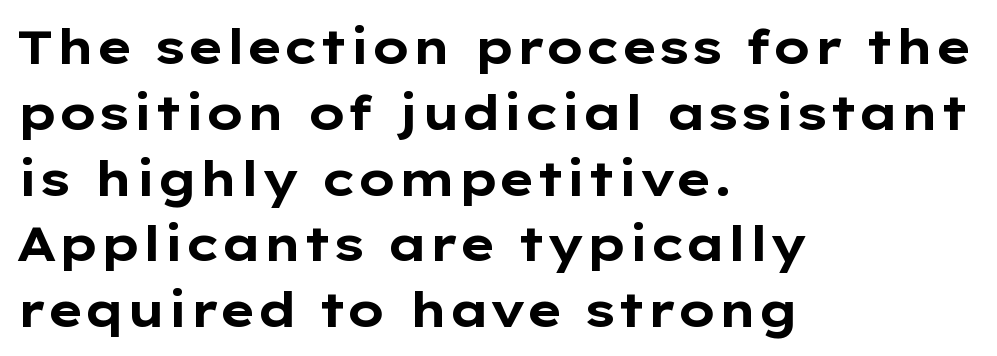
{"serif": "no", "italic": "no", "bold": "yes", "weight": "bold", "width": "wide", "stroke_contrast": "low", "x_height": "medium", "monospaced": "no", "underline": "no", "align": "left", "line_spacing": "normal", "line_spacing_ratio": 1.37, "letter_spacing": "normal", "letter_spacing_em": 0.0, "glyph_px": 48}
